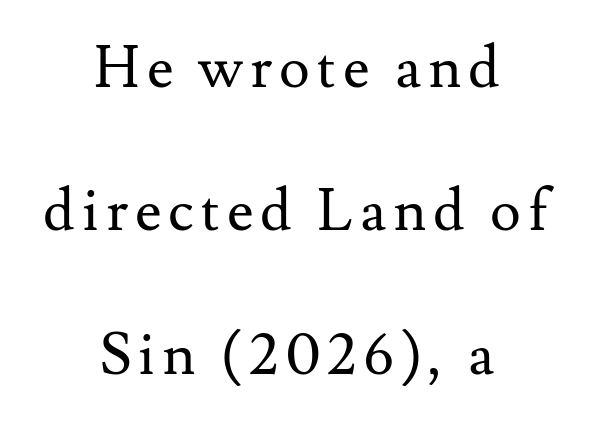
The image shows 58 px regular-weight serif type, upright; set centered, loose line spacing (2.47x), not underlined; medium stroke contrast and a small x-height.
